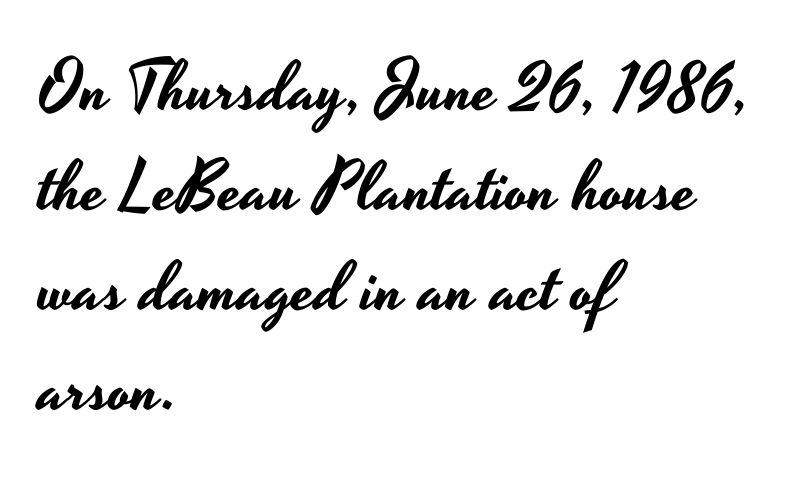
The baseline area is clear. The rendering keeps characters at their native spacing. A normal amount of white space separates one row of letters from the next. Which margin do the lines hug? The left one — the right edge is uneven. This rendering employs a face without finishing strokes, i.e., a sans-serif.
